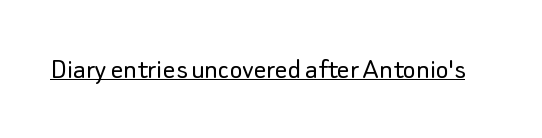
The line texture is even and compact thanks to regular tracking. Does a line run under the words? Yes, clearly. No extra ink here — the face is not bold. This sample has the flowing, uneven cadence of proportional lettering. The lettering holds an erect, upright posture throughout.
